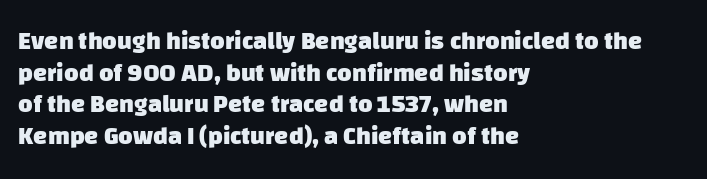
{"bold": "yes", "underline": "no", "align": "left", "line_spacing": "normal", "line_spacing_ratio": 1.27, "letter_spacing": "normal", "letter_spacing_em": 0.0, "glyph_px": 25}
